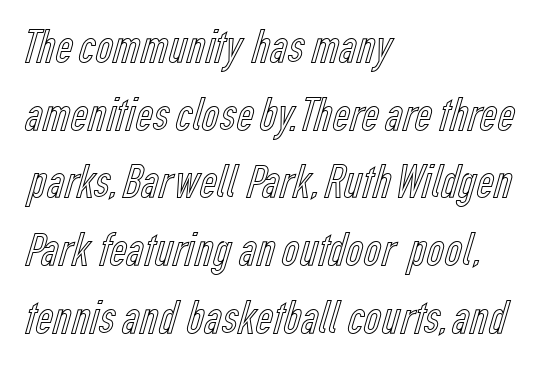
The image shows 48 px condensed type; set left-aligned, normal line spacing (1.41x), normal letter spacing, not underlined; a medium x-height.
